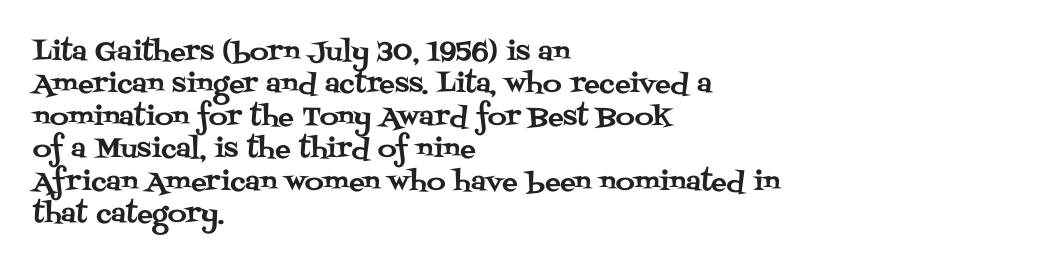
{"italic": "no", "underline": "no", "align": "left", "line_spacing": "normal", "line_spacing_ratio": 1.25, "letter_spacing": "normal", "letter_spacing_em": 0.0, "glyph_px": 26}
